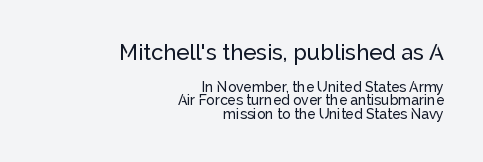
The image shows 22 px text type, upright; set right-aligned, tight line spacing (0.96x), normal letter spacing, not underlined; the first (top) block is 1.57x larger.
